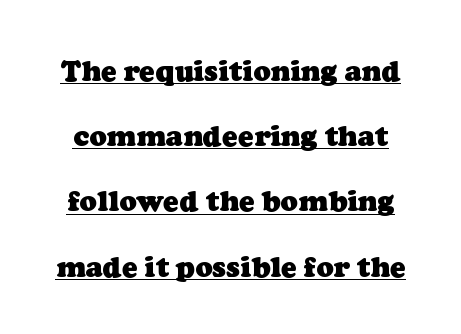
Q: Is the text bold? A: Yes.
Q: Is the typeface a serif or a sans-serif typeface? A: Serif.
Q: Is the text underlined? A: Yes.
Q: Is the spacing between letters normal or unusually wide? A: Normal.
Q: Is the spacing between lines tight, normal or loose? A: Loose.
Q: Width (condensed, normal, or wide)? A: Normal.
Q: Stroke contrast? A: Low.
Q: x-height? A: Medium.
Q: Monospaced? A: No.
